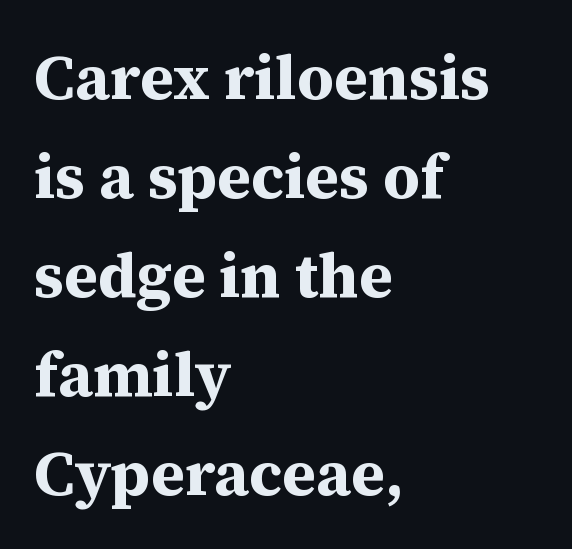
The rendering uses natural spacing where letterforms have individual widths. In terms of letterspacing, this is plain default setting. The passage shown is emphatically bold. Does the copy run flush right? No — it runs flush left. The text was rendered using a seriffed face with decorative stroke endings.
